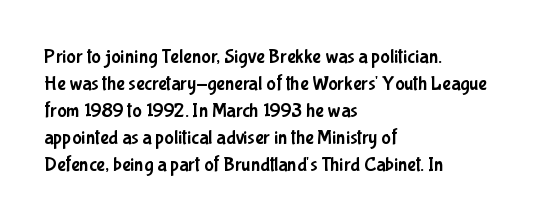
One-word summary of the alignment: left. The words here are not underlined. The passage shown stacks its lines at a standard gap. These lines were composed using upright roman letters.
